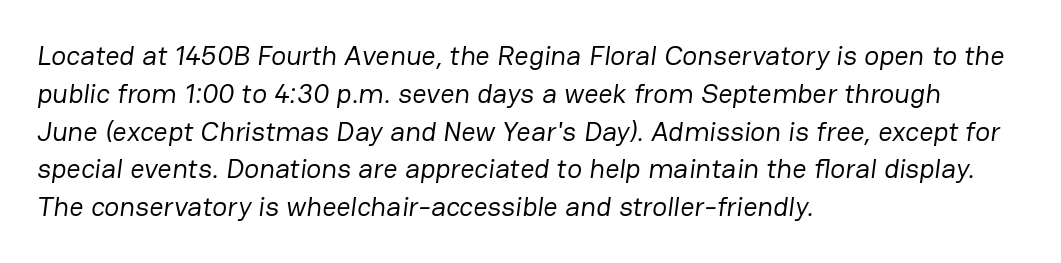
The image shows 28 px regular-weight sans-serif type; set left-aligned, normal line spacing (1.35x), normal letter spacing, not underlined; low stroke contrast and a medium x-height.
